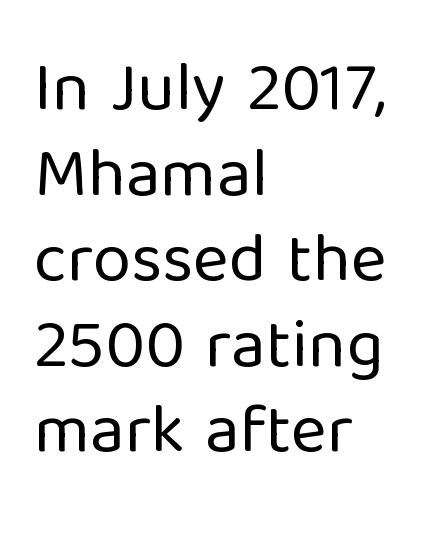
{"serif": "no", "italic": "no", "bold": "no", "weight": "regular", "width": "normal", "stroke_contrast": "low", "x_height": "medium", "monospaced": "no", "underline": "no", "align": "left", "line_spacing_ratio": 1.24, "letter_spacing": "normal", "letter_spacing_em": 0.0, "glyph_px": 69}
